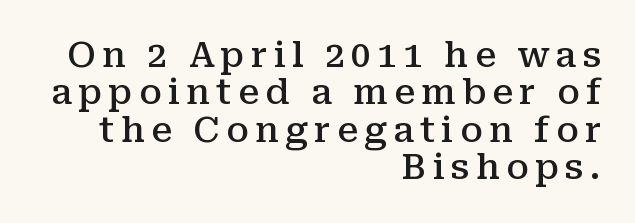
You could barely slide anything between these rows. The rendering uses natural spacing where letterforms have individual widths. This is roman type, the default non-slanted kind. In terms of letterform style, serifs are clearly present. Set as a demibold, roughly 600 on the weight scale.
